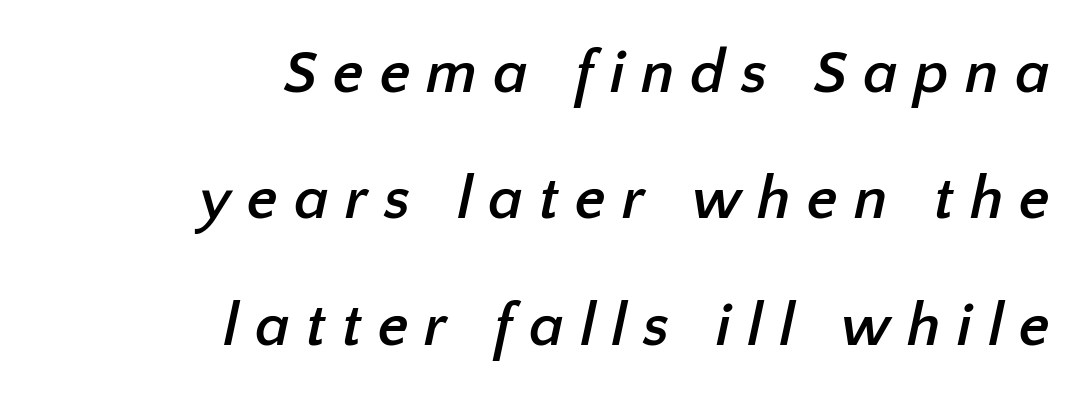
Q: Is the text bold? A: Yes.
Q: Is the typeface a serif or a sans-serif typeface? A: Sans-serif.
Q: Is the text underlined? A: No.
Q: How is the paragraph aligned? A: Right-aligned.
Q: Is the spacing between letters normal or unusually wide? A: Unusually wide.
Q: Is the spacing between lines tight, normal or loose? A: Loose.
Q: Width (condensed, normal, or wide)? A: Normal.
Q: Stroke contrast? A: Low.
Q: x-height? A: Medium.
Q: Monospaced? A: No.
